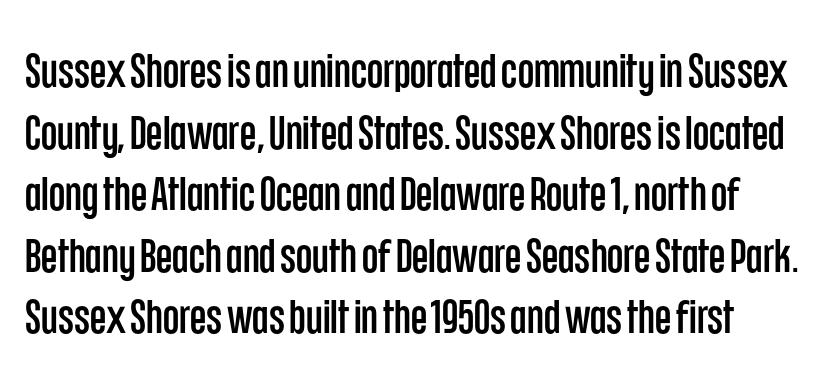
The image shows 47 px condensed sans-serif type, upright; set normal line spacing (1.31x), normal letter spacing, not underlined; low stroke contrast and a large x-height.
